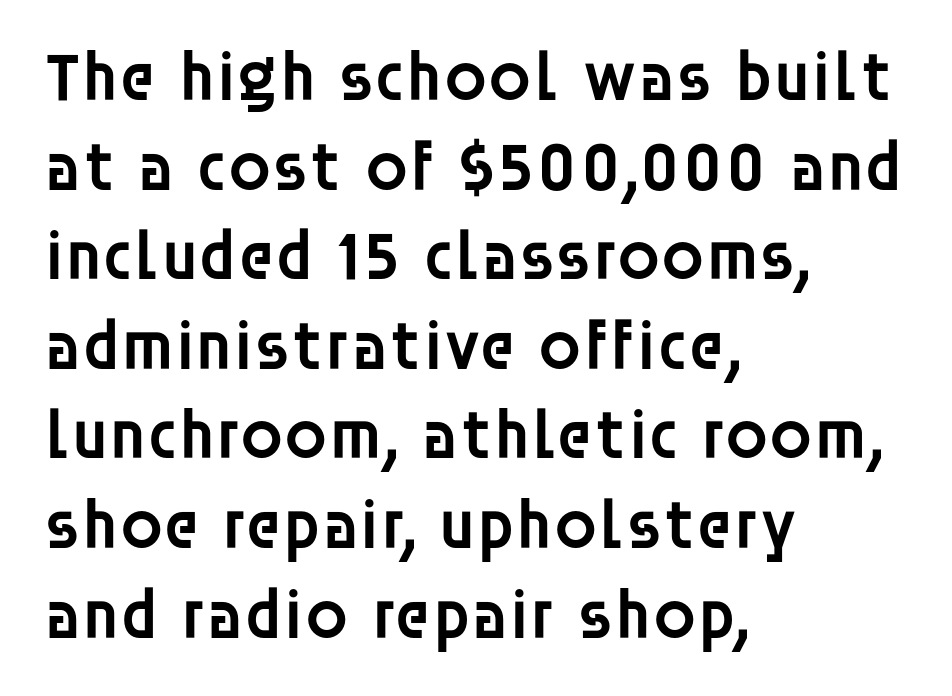
{"serif": "no", "italic": "no", "bold": "semi", "weight": "semibold", "width": "normal", "stroke_contrast": "low", "x_height": "large", "monospaced": "no", "underline": "no", "align": "left", "line_spacing": "normal", "line_spacing_ratio": 1.28, "letter_spacing": "normal", "letter_spacing_em": 0.0, "glyph_px": 70}
